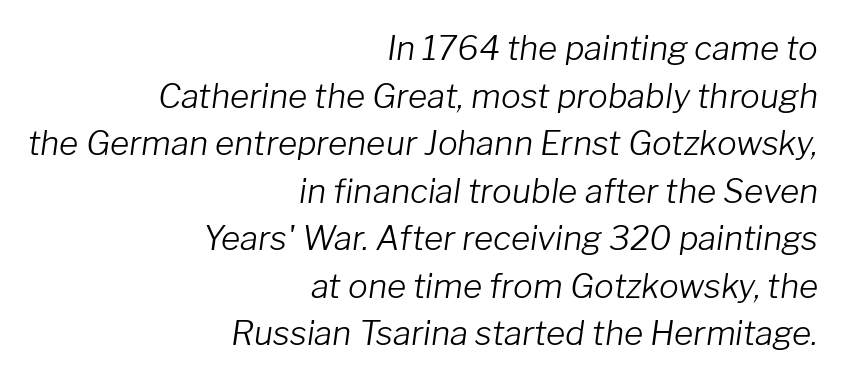
{"italic": "yes", "lean": "right", "slant_degrees": 8, "bold": "no", "weight": "light", "width": "normal", "stroke_contrast": "low", "x_height": "medium", "monospaced": "no", "underline": "no", "align": "right", "line_spacing": "normal", "line_spacing_ratio": 1.44, "letter_spacing": "normal", "letter_spacing_em": 0.0, "glyph_px": 33}
